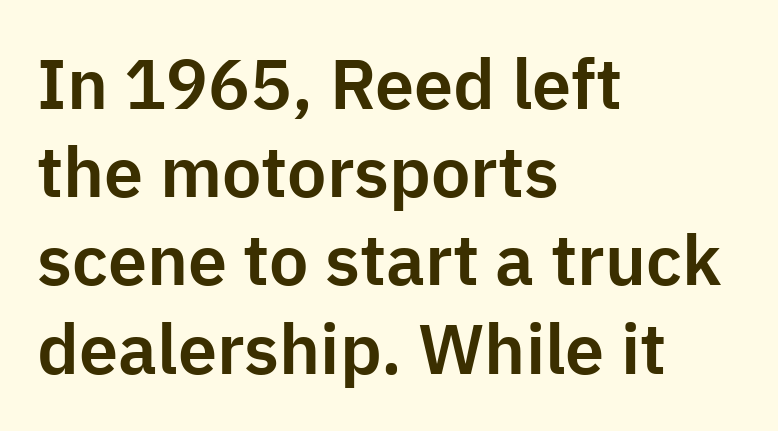
{"serif": "no", "italic": "no", "width": "normal", "stroke_contrast": "low", "x_height": "medium", "monospaced": "no", "underline": "no", "align": "left", "line_spacing": "normal", "line_spacing_ratio": 1.26, "letter_spacing": "normal", "letter_spacing_em": 0.0, "glyph_px": 70}
